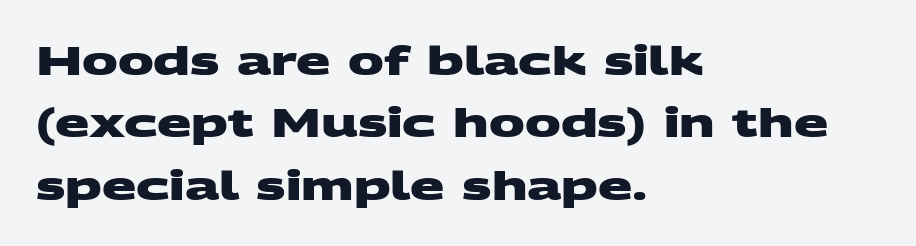
Regarding serifs, this sample does without them. Each letter keeps its own natural width here, so spacing adapts to shape. Has an underline been added? It has not. The rendering uses a bold face; every stroke is thick and dark. Normally led — the rows are evenly, conventionally spaced. Tracking value appears to be zero — textbook default spacing.
